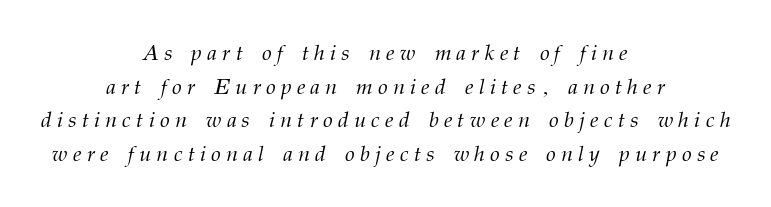
Q: Is the text bold? A: No.
Q: Is the text italic (slanted)? A: Yes, it leans right by about 12 degrees.
Q: Is the text underlined? A: No.
Q: How is the paragraph aligned? A: Centered.
Q: Is the spacing between letters normal or unusually wide? A: Unusually wide.
Q: Is the spacing between lines tight, normal or loose? A: Normal.
